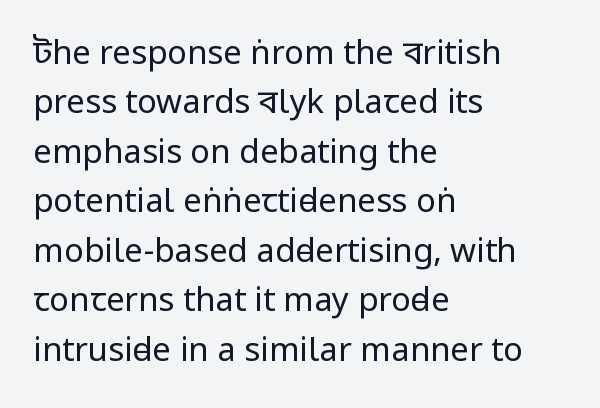
Q: Is the text bold? A: No.
Q: Is the text italic (slanted)? A: No, it is upright.
Q: Is the typeface a serif or a sans-serif typeface? A: Sans-serif.
Q: Is the text underlined? A: No.
Q: How is the paragraph aligned? A: Left-aligned.
Q: Is the spacing between letters normal or unusually wide? A: Normal.
Q: Is the spacing between lines tight, normal or loose? A: Normal.
Q: Width (condensed, normal, or wide)? A: Condensed.
Q: Stroke contrast? A: Low.
